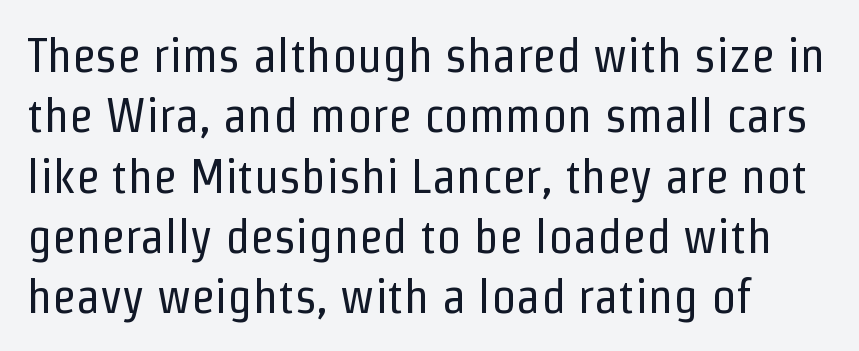
{"serif": "no", "italic": "no", "bold": "no", "weight": "regular", "width": "condensed", "stroke_contrast": "low", "x_height": "medium", "monospaced": "no", "underline": "no", "line_spacing_ratio": 1.23, "letter_spacing": "normal", "letter_spacing_em": 0.0, "glyph_px": 49}
